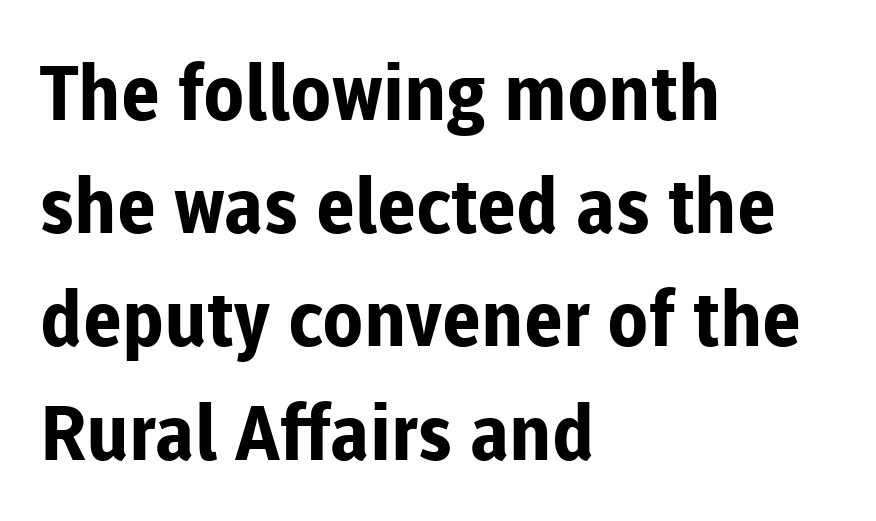
Q: Is the text bold? A: Yes.
Q: Is the text italic (slanted)? A: No, it is upright.
Q: Is the typeface a serif or a sans-serif typeface? A: Sans-serif.
Q: Is the text underlined? A: No.
Q: How is the paragraph aligned? A: Left-aligned.
Q: Is the spacing between letters normal or unusually wide? A: Normal.
Q: Is the spacing between lines tight, normal or loose? A: Normal.
Q: Width (condensed, normal, or wide)? A: Normal.
Q: Stroke contrast? A: Low.
Q: x-height? A: Medium.
Q: Monospaced? A: No.
